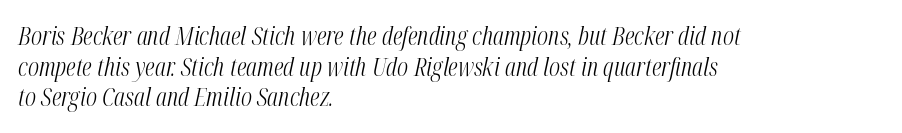
Q: Is the text bold? A: No.
Q: Is the text italic (slanted)? A: Yes, it leans right by about 12 degrees.
Q: Is the text underlined? A: No.
Q: How is the paragraph aligned? A: Left-aligned.
Q: Is the spacing between letters normal or unusually wide? A: Normal.
